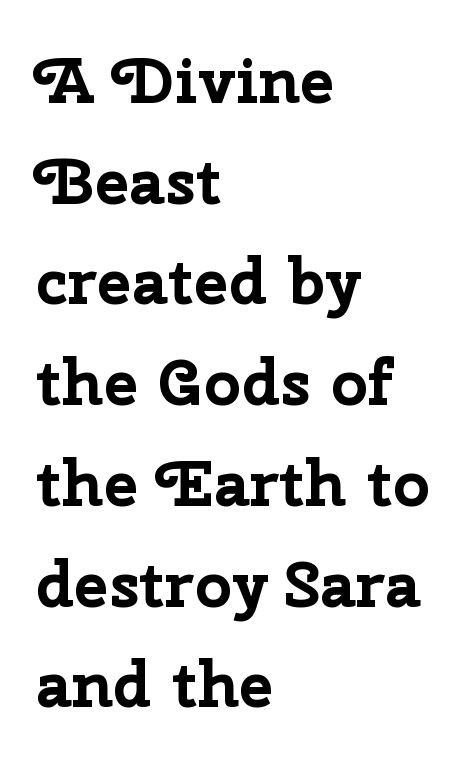
{"serif": "no", "italic": "no", "bold": "yes", "weight": "bold", "width": "normal", "stroke_contrast": "low", "x_height": "medium", "monospaced": "no", "underline": "no", "align": "left", "line_spacing": "normal", "line_spacing_ratio": 1.55, "letter_spacing": "normal", "letter_spacing_em": 0.0, "glyph_px": 65}
